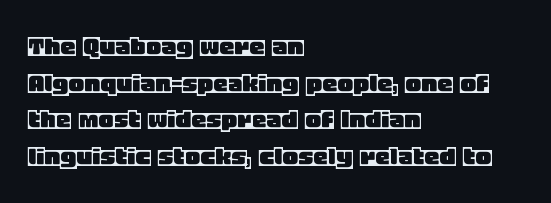
{"italic": "no", "width": "normal", "x_height": "large", "monospaced": "no", "underline": "no", "align": "left", "line_spacing_ratio": 1.22, "letter_spacing": "normal", "letter_spacing_em": 0.0, "glyph_px": 30}
